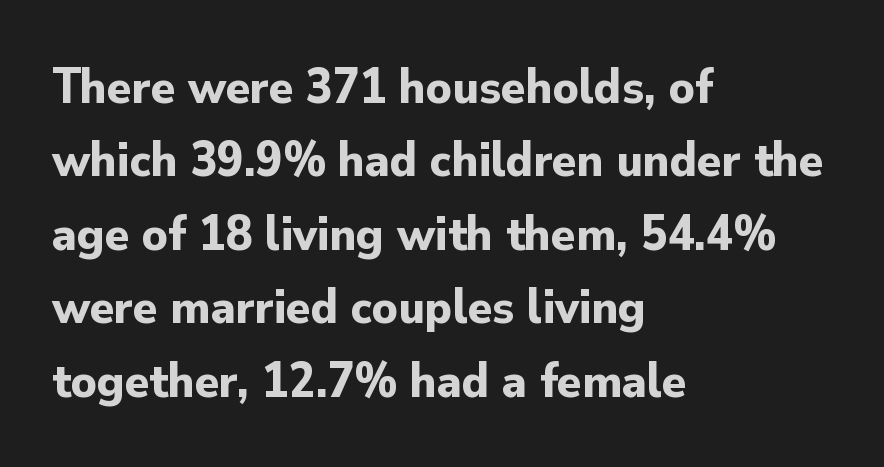
The image shows 50 px bold sans-serif type, upright; set left-aligned, normal line spacing (1.47x), normal letter spacing, not underlined; low stroke contrast and a small x-height.
